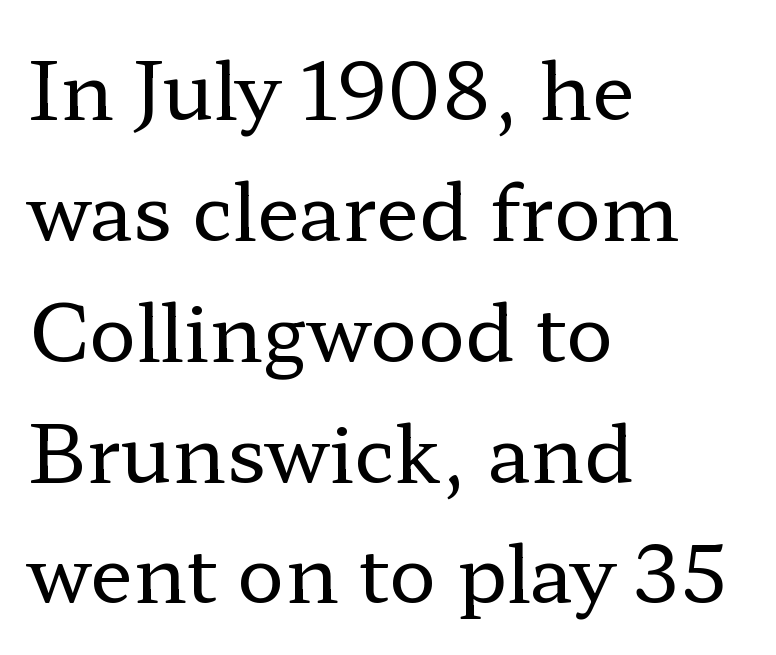
The image shows 79 px regular-weight, wide serif type, upright; set left-aligned, normal line spacing (1.53x), normal letter spacing, not underlined; low stroke contrast and a medium x-height.
